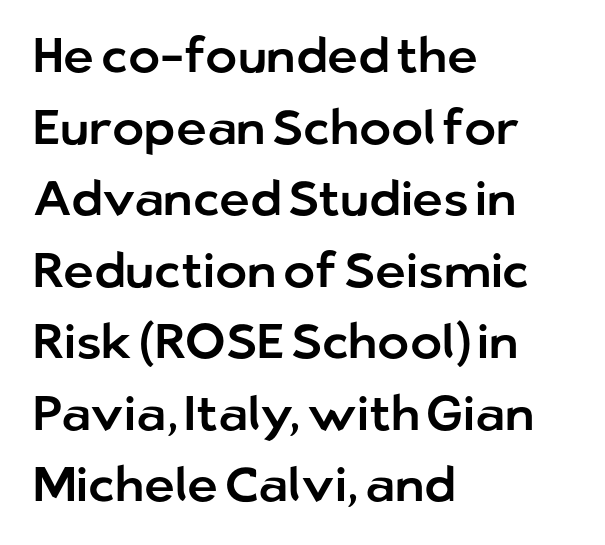
{"serif": "no", "italic": "no", "width": "normal", "stroke_contrast": "low", "x_height": "medium", "monospaced": "no", "underline": "no", "align": "left", "line_spacing": "normal", "line_spacing_ratio": 1.49, "letter_spacing": "normal", "letter_spacing_em": 0.0, "glyph_px": 48}
